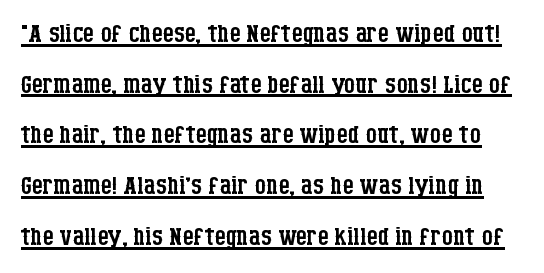
{"serif": "yes", "italic": "no", "bold": "no", "weight": "regular", "width": "condensed", "stroke_contrast": "low", "x_height": "large", "monospaced": "no", "underline": "yes", "line_spacing": "normal", "line_spacing_ratio": 1.45, "letter_spacing": "normal", "letter_spacing_em": 0.0, "glyph_px": 35}
